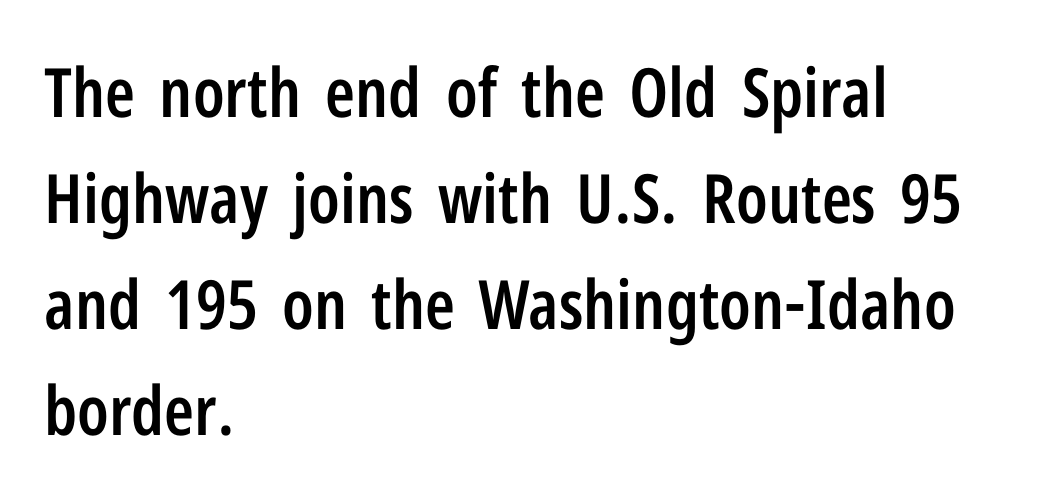
Q: Is the text bold? A: Semi-bold.
Q: Is the text italic (slanted)? A: No, it is upright.
Q: Is the typeface a serif or a sans-serif typeface? A: Sans-serif.
Q: Is the text underlined? A: No.
Q: How is the paragraph aligned? A: Left-aligned.
Q: Is the spacing between letters normal or unusually wide? A: Normal.
Q: Is the spacing between lines tight, normal or loose? A: Normal.
Q: Width (condensed, normal, or wide)? A: Condensed.
Q: Stroke contrast? A: Low.
Q: x-height? A: Medium.
Q: Monospaced? A: No.
